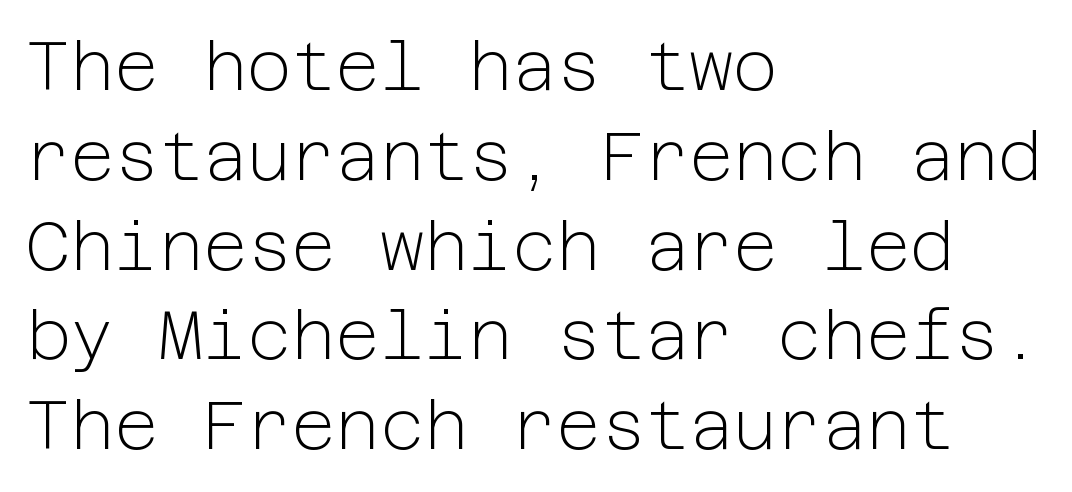
The image shows 68 px light sans-serif type, upright; set left-aligned, normal line spacing (1.32x), normal letter spacing, not underlined; low stroke contrast and a medium x-height.
